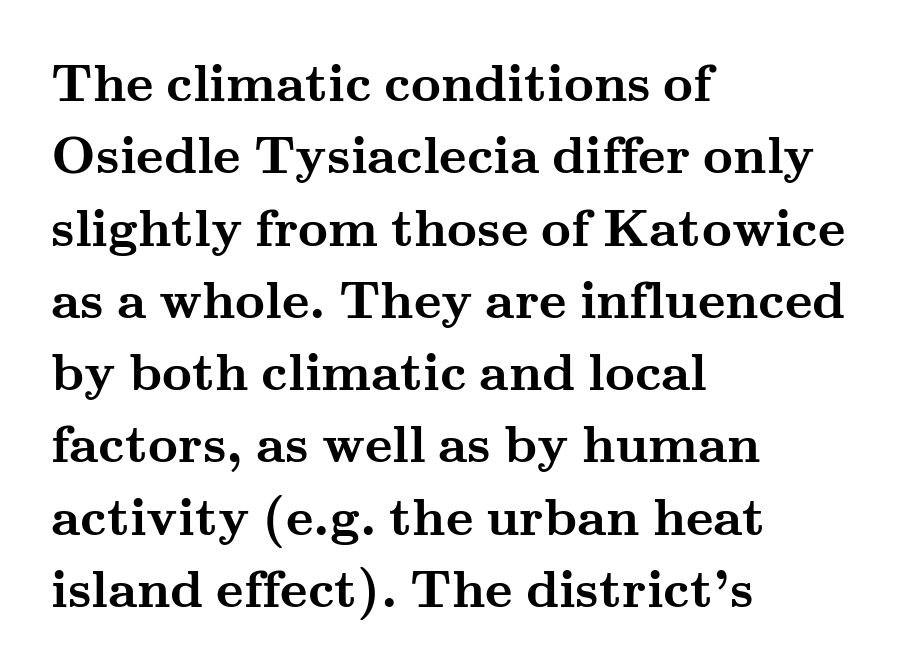
Q: Is the text bold? A: Yes.
Q: Is the text italic (slanted)? A: No, it is upright.
Q: Is the typeface a serif or a sans-serif typeface? A: Serif.
Q: Is the text underlined? A: No.
Q: How is the paragraph aligned? A: Left-aligned.
Q: Is the spacing between letters normal or unusually wide? A: Normal.
Q: Is the spacing between lines tight, normal or loose? A: Normal.
Q: Width (condensed, normal, or wide)? A: Wide.
Q: Stroke contrast? A: Medium.
Q: x-height? A: Small.
Q: Monospaced? A: No.
